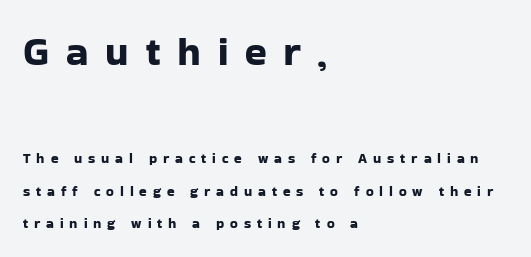
The image shows 40 px sans-serif type, upright; set left-aligned, loose line spacing (2.33x), unusually wide letter spacing (+0.42 em), not underlined; the first (top) block is 2.86x larger; low stroke contrast and a medium x-height.
